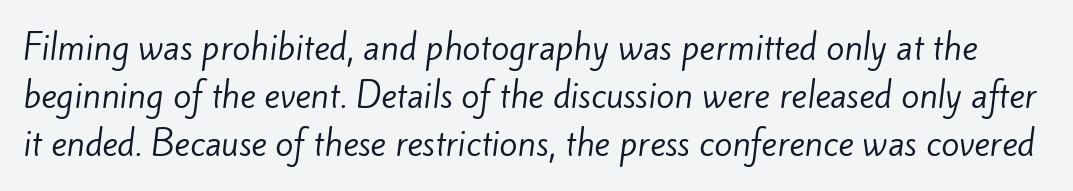
{"serif": "no", "bold": "no", "weight": "regular", "width": "normal", "stroke_contrast": "low", "x_height": "small", "monospaced": "no", "underline": "no", "line_spacing": "normal", "line_spacing_ratio": 1.45, "letter_spacing": "normal", "letter_spacing_em": 0.0, "glyph_px": 33}
